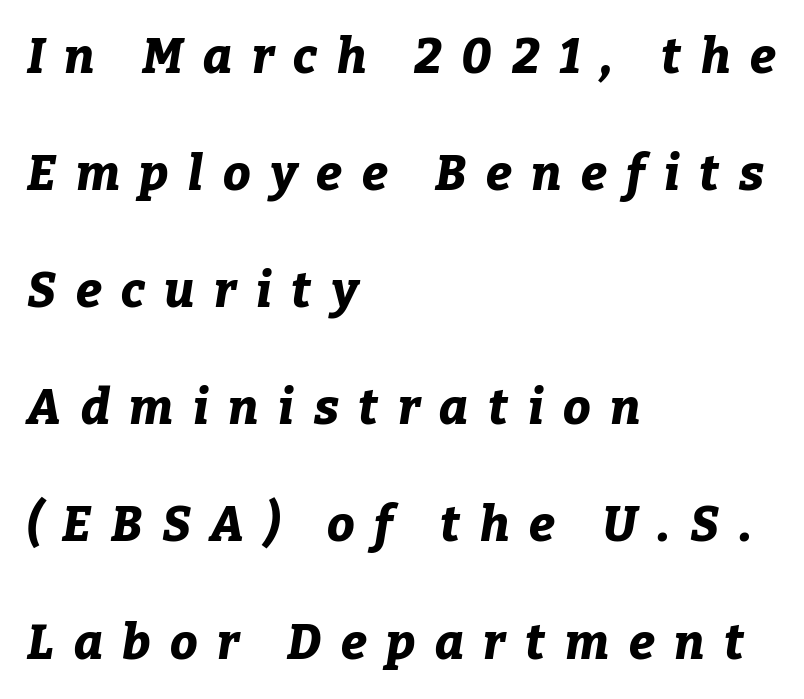
The image shows 49 px bold type, italic (leaning right); set left-aligned, loose line spacing (2.39x), unusually wide letter spacing (+0.4 em), not underlined; low stroke contrast and a medium x-height.
